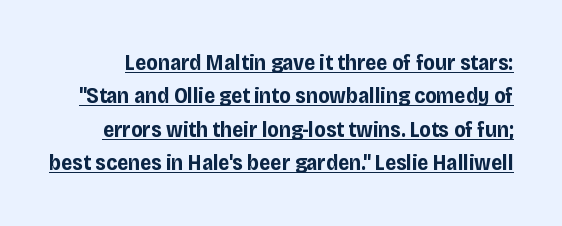
The image shows 22 px bold type, upright; set normal line spacing (1.52x), normal letter spacing, underlined.
